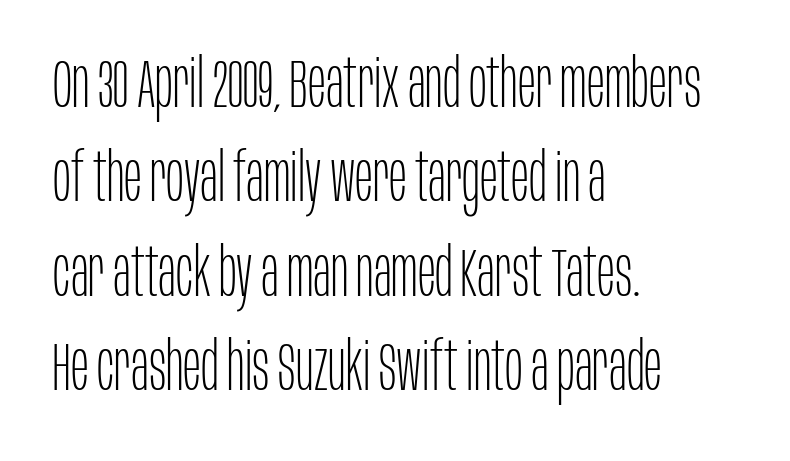
The paragraph has a hard left edge and a soft right edge. The cut favours lightness, reaching ordinary text weight at its darkest. Looks like regular typesetting: each glyph gets only the width it needs. It's the straight-up-and-down kind of type.
